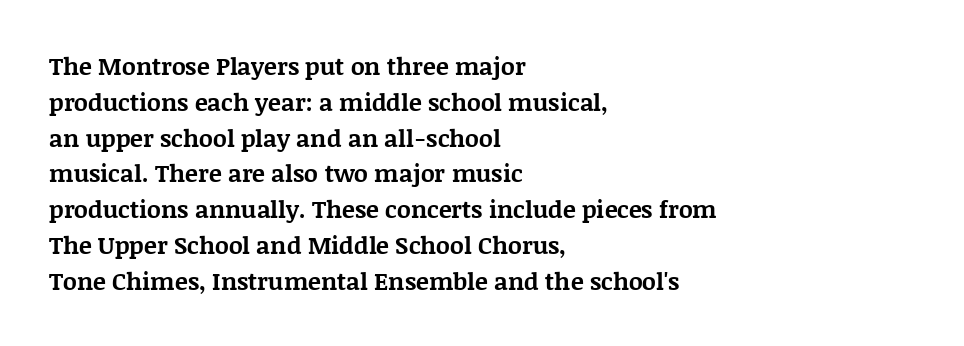
Q: Is the text bold? A: Yes.
Q: Is the text italic (slanted)? A: No, it is upright.
Q: Is the text underlined? A: No.
Q: How is the paragraph aligned? A: Left-aligned.
Q: Is the spacing between letters normal or unusually wide? A: Normal.
Q: Is the spacing between lines tight, normal or loose? A: Normal.
